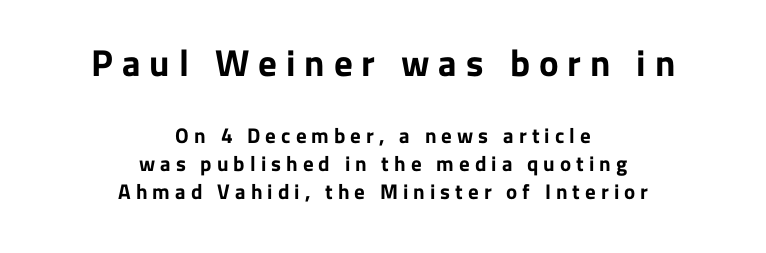
Q: Is the text bold? A: Yes.
Q: Is the text italic (slanted)? A: No, it is upright.
Q: Is the typeface a serif or a sans-serif typeface? A: Sans-serif.
Q: Is the text underlined? A: No.
Q: How is the paragraph aligned? A: Centered.
Q: Is the spacing between letters normal or unusually wide? A: Unusually wide.
Q: Is the spacing between lines tight, normal or loose? A: Normal.
Q: Which block of text is set in a larger size, the first (top) or the second (bottom)? A: The first (top) one.
Q: Width (condensed, normal, or wide)? A: Normal.
Q: Stroke contrast? A: Low.
Q: x-height? A: Medium.
Q: Monospaced? A: No.
